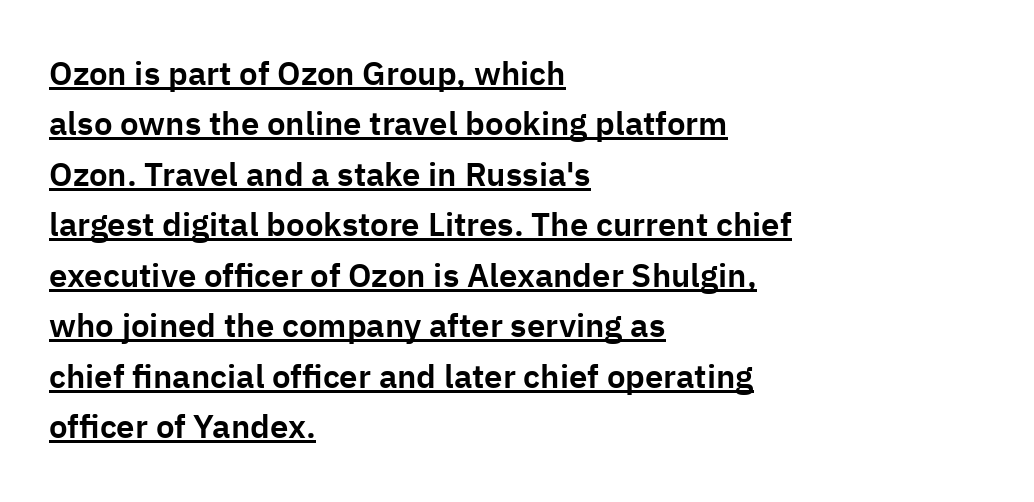
Between one letter and the next there's only the usual sliver of space. A typographer would call this underscored text. Vertical strokes here are truly vertical. The letters advance in unequal steps, a hallmark of proportional type. The typesetter chose a ragged-right arrangement here.
